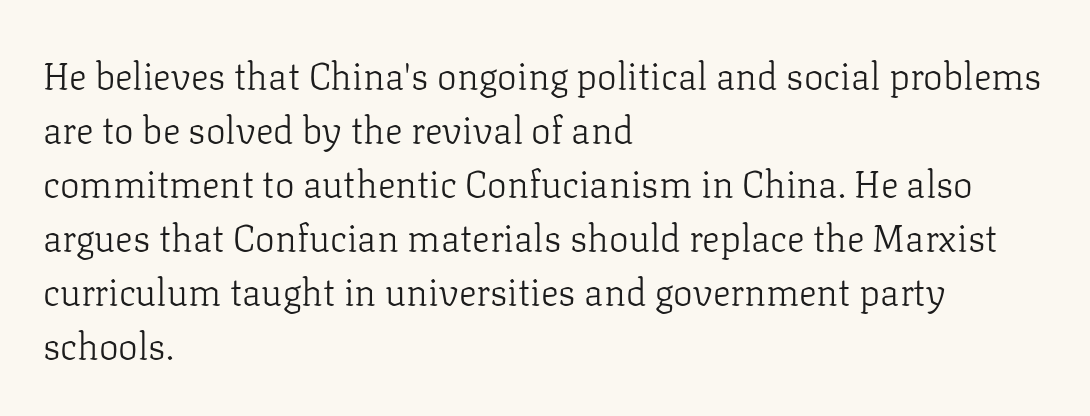
Q: Is the text bold? A: No.
Q: Is the text italic (slanted)? A: No, it is upright.
Q: Is the typeface a serif or a sans-serif typeface? A: Serif.
Q: Is the text underlined? A: No.
Q: How is the paragraph aligned? A: Left-aligned.
Q: Is the spacing between letters normal or unusually wide? A: Normal.
Q: Is the spacing between lines tight, normal or loose? A: Normal.
Q: Width (condensed, normal, or wide)? A: Normal.
Q: Stroke contrast? A: Low.
Q: x-height? A: Medium.
Q: Monospaced? A: No.
